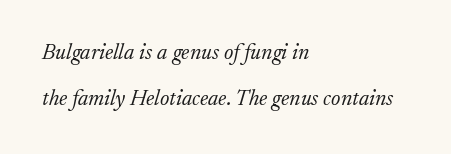
Q: Is the text bold? A: No.
Q: Is the text italic (slanted)? A: Yes, it leans right by about 17 degrees.
Q: Is the text underlined? A: No.
Q: How is the paragraph aligned? A: Left-aligned.
Q: Is the spacing between letters normal or unusually wide? A: Normal.
Q: Is the spacing between lines tight, normal or loose? A: Loose.
